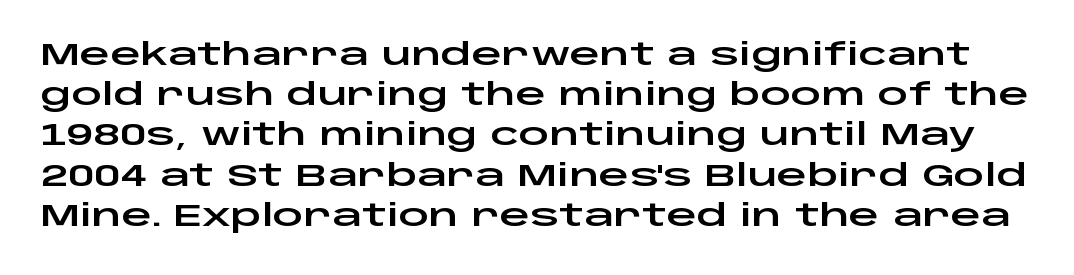
{"serif": "no", "italic": "no", "width": "wide", "stroke_contrast": "low", "x_height": "large", "monospaced": "no", "underline": "no", "line_spacing": "normal", "line_spacing_ratio": 1.34, "letter_spacing": "normal", "letter_spacing_em": 0.0, "glyph_px": 30}
